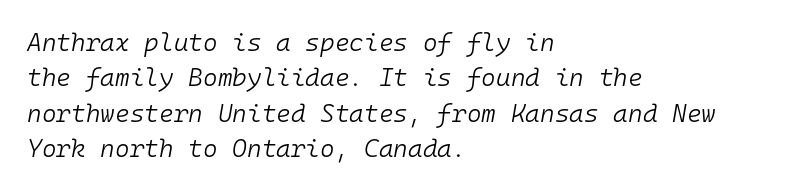
The image shows 25 px text type, italic (leaning right); set left-aligned, normal line spacing (1.42x), normal letter spacing, not underlined.
